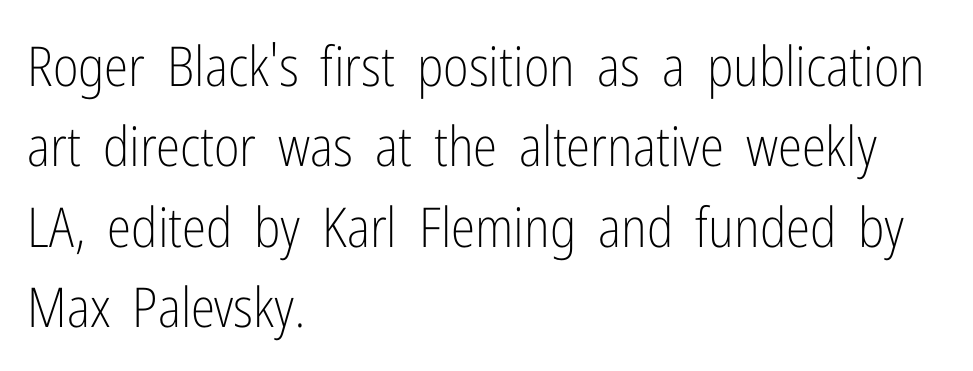
The rag falls on the right side of this text block. Unlike italic type, these characters show no tilt at all. Here the designer chose a conventional face with non-uniform glyph widths. The glyphs in this specimen are sans serif. Counters stay open thanks to moderate or lighter strokes.
